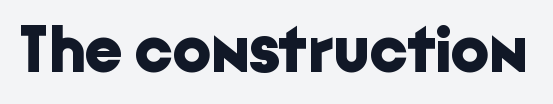
Only glyphs here, with clear space below each row. You'd pick this weight for a headline — it's a proper bold. These lines are rendered in a variable-pitch font. Nothing unusual about the tracking: characters are spaced as the font intends.
